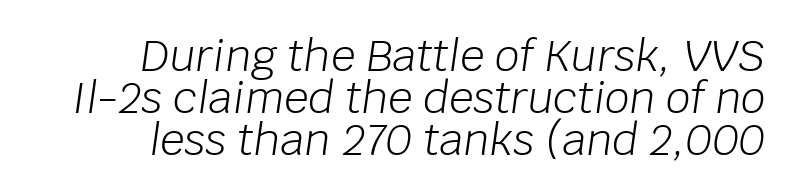
The image shows 43 px light type, italic (leaning right); set right-aligned, tight line spacing (0.98x), normal letter spacing, not underlined; low stroke contrast and a large x-height.
